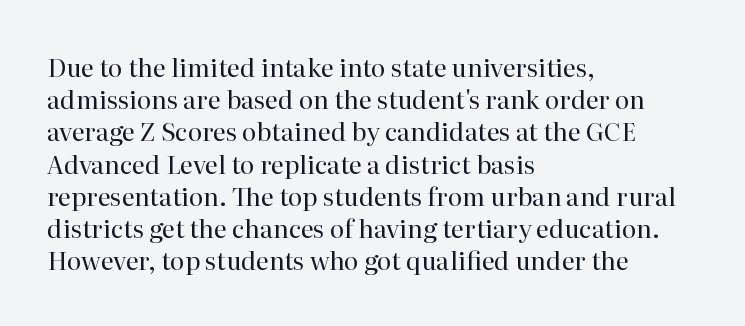
The image shows 25 px text type, upright; set left-aligned, normal line spacing (1.29x), normal letter spacing, not underlined.
